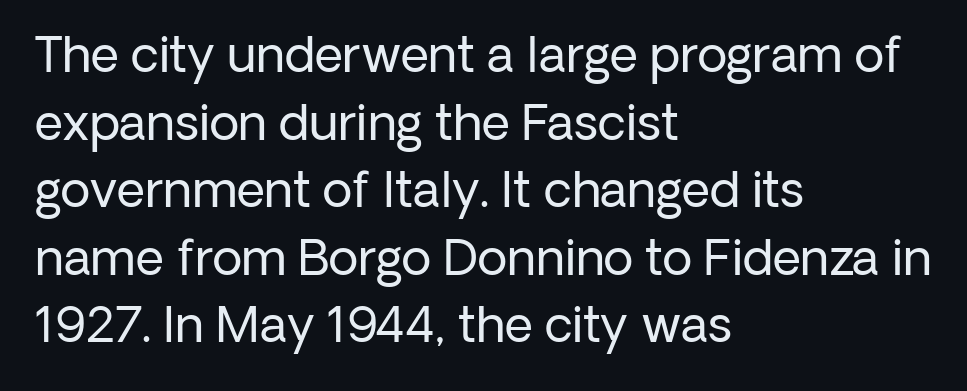
Q: Is the text bold? A: No.
Q: Is the text italic (slanted)? A: No, it is upright.
Q: Is the typeface a serif or a sans-serif typeface? A: Sans-serif.
Q: Is the text underlined? A: No.
Q: How is the paragraph aligned? A: Left-aligned.
Q: Is the spacing between letters normal or unusually wide? A: Normal.
Q: Is the spacing between lines tight, normal or loose? A: Normal.
Q: Width (condensed, normal, or wide)? A: Normal.
Q: Stroke contrast? A: Low.
Q: x-height? A: Medium.
Q: Monospaced? A: No.
